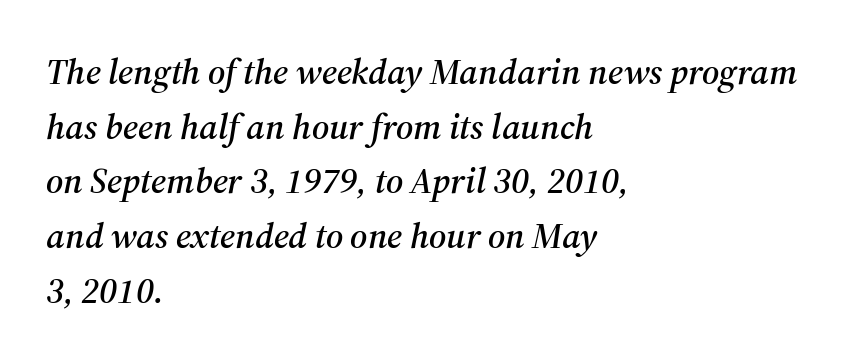
The image shows 36 px serif type, italic (leaning right); set left-aligned, normal line spacing (1.52x), normal letter spacing, not underlined; medium stroke contrast and a medium x-height.
